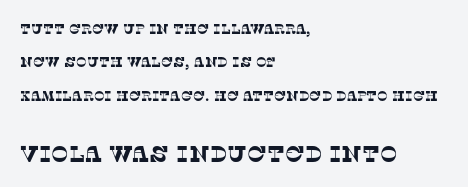
The image shows 23 px text type; set left-aligned, loose line spacing (2.39x), normal letter spacing, not underlined; the second (bottom) block is 1.64x larger.
